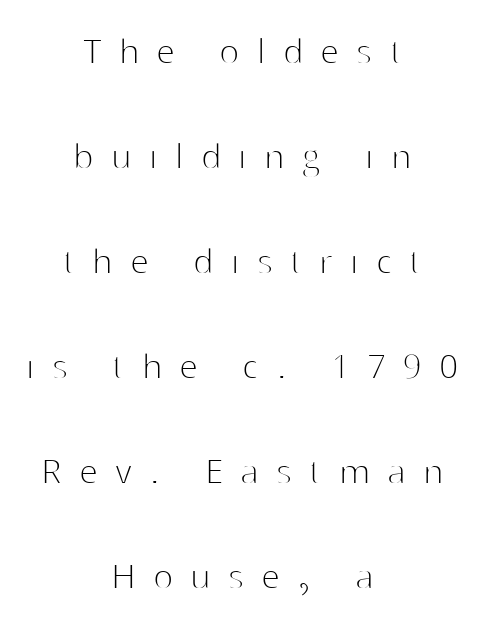
The image shows 42 px thin sans-serif type, upright; set centered, loose line spacing (2.5x), unusually wide letter spacing (+0.42 em), not underlined; high stroke contrast and a medium x-height.
